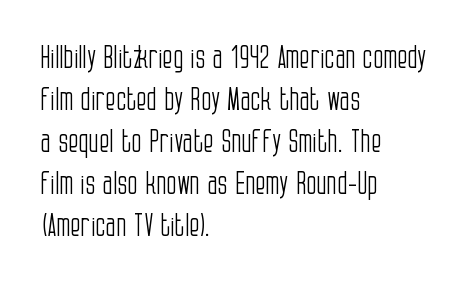
Glance below the letters and you will spot only blank space. Ordinary non-slanted type is in use. The cut favours lightness, reaching ordinary text weight at its darkest. Looks like regular typesetting: each glyph gets only the width it needs. Grotesque or geometric, the face here clearly has no serifs. Spacing between characters is what you'd get straight out of the box.
